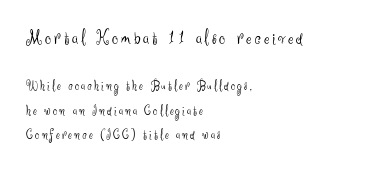
These two chunks differ in scale, with the top chunk taking the larger measure. A student would call this left alignment; a typographer would say flush left, rag right. Clear beneath every line of the passage. It's the straight-up-and-down kind of type.
